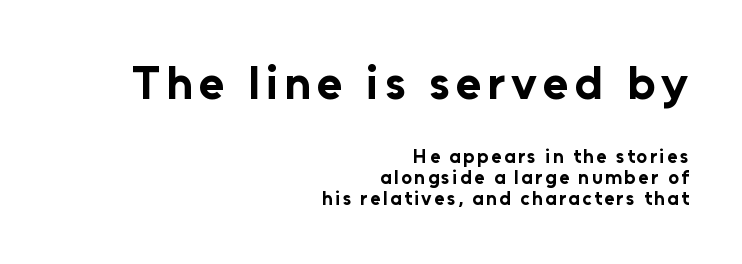
Q: Is the text bold? A: Yes.
Q: Is the text italic (slanted)? A: No, it is upright.
Q: Is the typeface a serif or a sans-serif typeface? A: Sans-serif.
Q: Is the text underlined? A: No.
Q: How is the paragraph aligned? A: Right-aligned.
Q: Is the spacing between lines tight, normal or loose? A: Tight.
Q: Which block of text is set in a larger size, the first (top) or the second (bottom)? A: The first (top) one.
Q: Width (condensed, normal, or wide)? A: Normal.
Q: Stroke contrast? A: Low.
Q: x-height? A: Medium.
Q: Monospaced? A: No.
